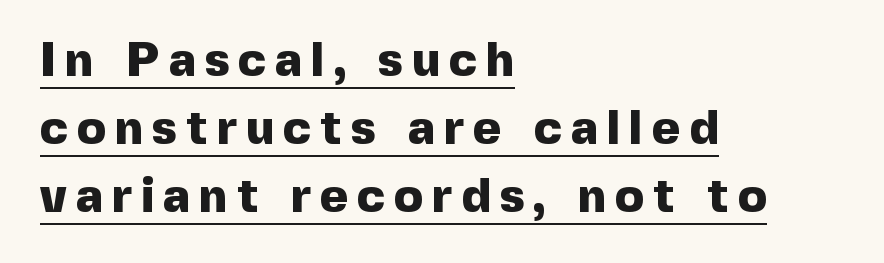
{"serif": "no", "italic": "no", "bold": "yes", "weight": "heavy", "width": "normal", "x_height": "medium", "monospaced": "no", "underline": "yes", "align": "left", "line_spacing": "normal", "line_spacing_ratio": 1.42, "glyph_px": 48}
